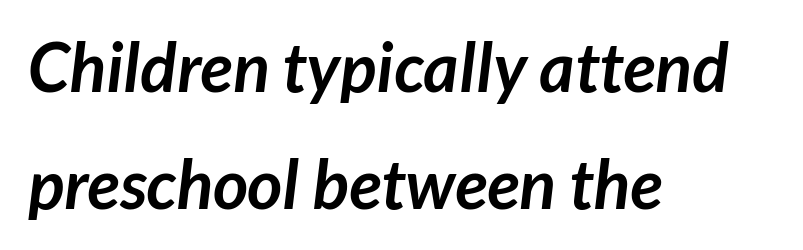
Q: Is the text bold? A: Yes.
Q: Is the typeface a serif or a sans-serif typeface? A: Sans-serif.
Q: Is the text underlined? A: No.
Q: How is the paragraph aligned? A: Left-aligned.
Q: Is the spacing between letters normal or unusually wide? A: Normal.
Q: Width (condensed, normal, or wide)? A: Normal.
Q: Stroke contrast? A: Low.
Q: x-height? A: Medium.
Q: Monospaced? A: No.
